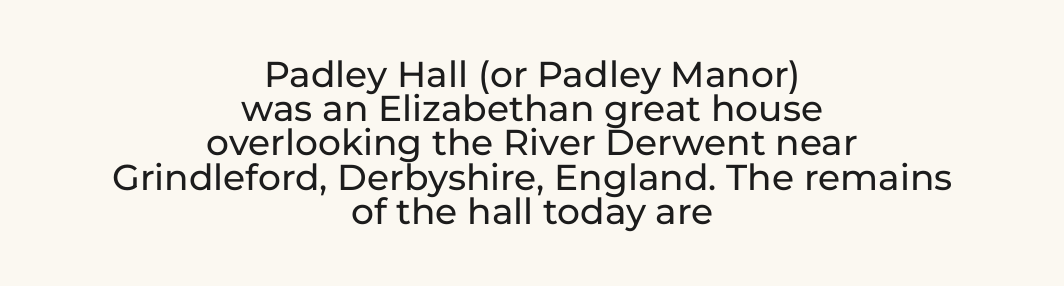
Character widths vary here, with narrow letters taking less room than wide ones. Casual observation: everything's sitting right in the middle. Letter spacing: default. Every character sits straight up, as roman type does. Underline: absent. Check where the strokes stop: nothing finishes them off — pure sans.
